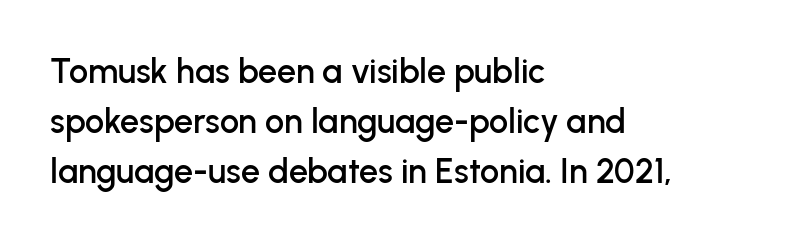
The image shows 34 px sans-serif type, upright; set left-aligned, normal line spacing (1.47x), normal letter spacing, not underlined; low stroke contrast and a medium x-height.
